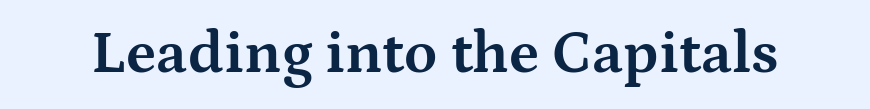
{"serif": "yes", "italic": "no", "bold": "yes", "weight": "bold", "width": "wide", "stroke_contrast": "medium", "x_height": "medium", "monospaced": "no", "underline": "no", "letter_spacing": "normal", "letter_spacing_em": 0.0, "glyph_px": 60}
